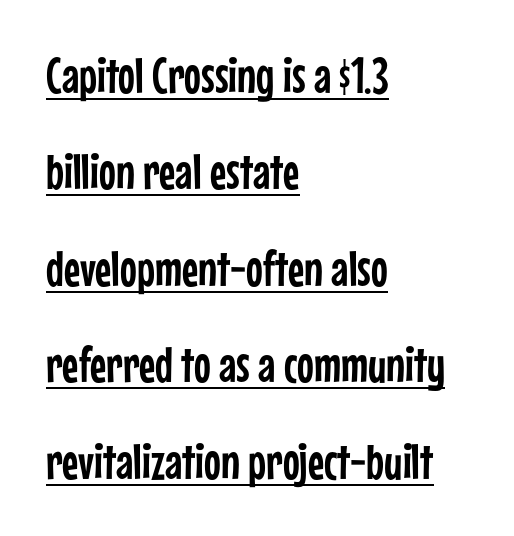
Varying glyph widths throughout — classic text-font behaviour. A typesetter would label this face a sans. Standard letterfit; no display-style spreading of the glyphs. Where is the straight margin? On the left. Caption: lettering with a line underneath.
